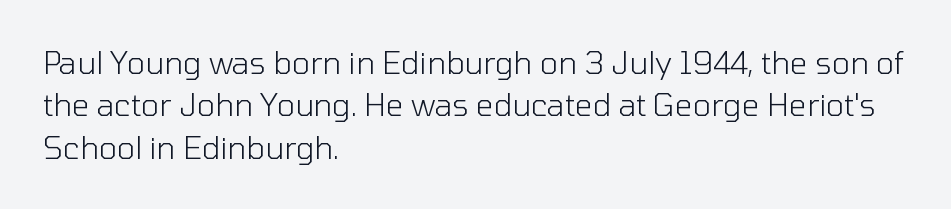
The image shows 31 px light sans-serif type, upright; set left-aligned, normal line spacing (1.37x), normal letter spacing, not underlined; low stroke contrast and a medium x-height.
